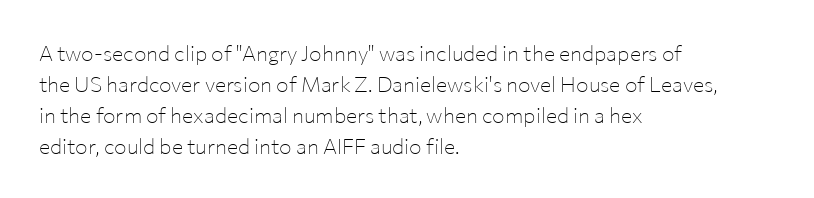
If you drew a line through each stem, it would be perfectly vertical. Leftover space on each line is placed entirely after the last word. The vertical gap from one line to the next is medium. The specimen omits any rule beneath the text block's lines.
